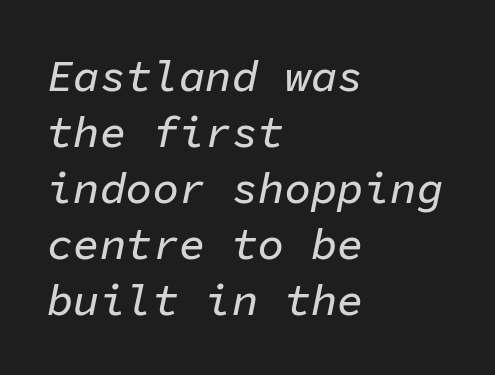
{"italic": "yes", "lean": "right", "slant_degrees": 11, "width": "normal", "stroke_contrast": "low", "x_height": "medium", "monospaced": "yes", "underline": "no", "align": "left", "line_spacing": "normal", "line_spacing_ratio": 1.27, "letter_spacing": "normal", "letter_spacing_em": 0.0, "glyph_px": 44}
